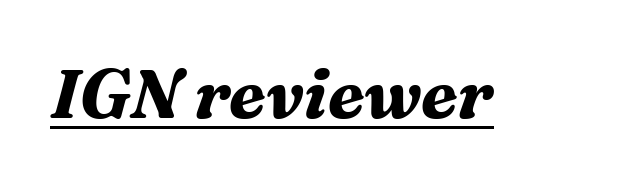
Summary of weight: heavy, a full bold. Little horizontal feet cap the strokes, marking this as serif type. The rendered words wear a rule along their underside. The letters are slanted; this is an italic face.
